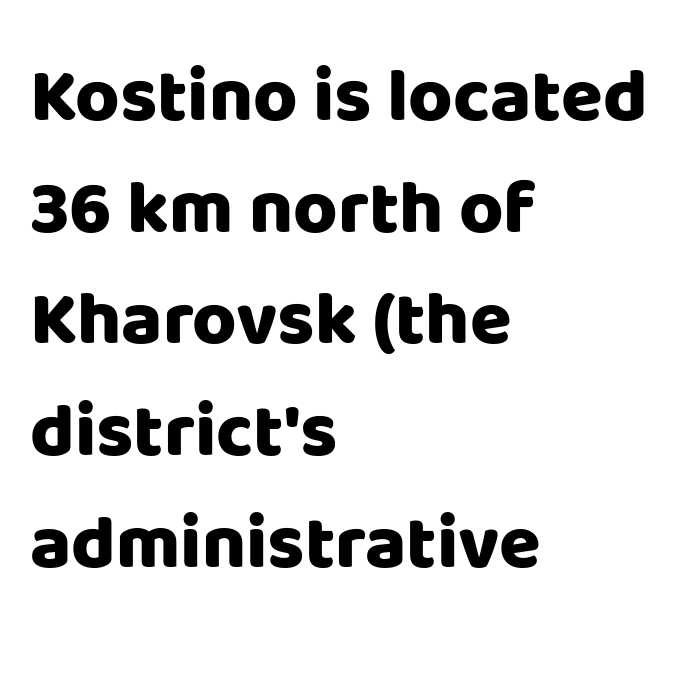
The lettering holds an erect, upright posture throughout. Character widths vary here, with narrow letters taking less room than wide ones. Underlining? Definitely not there. Evenly set lines give the paragraph a standard silhouette.
